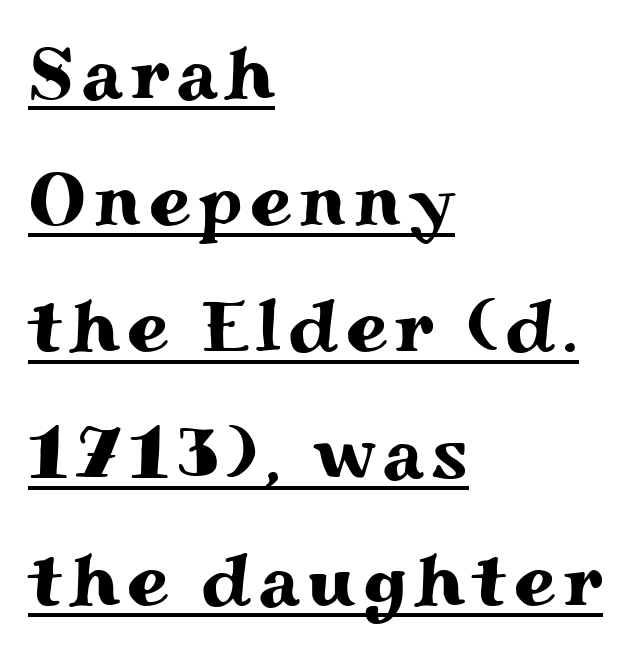
Decoration check: the copy is underlined. Whoever set this chose a conventional vertical rhythm. Compared with a centered layout, this one pins lines to the left instead. Spacing verdict: proportional, widths tailored to each character. You can tell from the footed stems that serif type was used. These lines were composed using upright roman letters.
